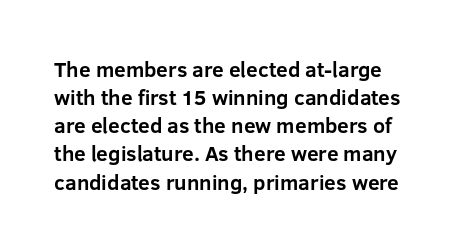
The image shows 21 px bold type, upright; set normal line spacing (1.34x), normal letter spacing, not underlined.
